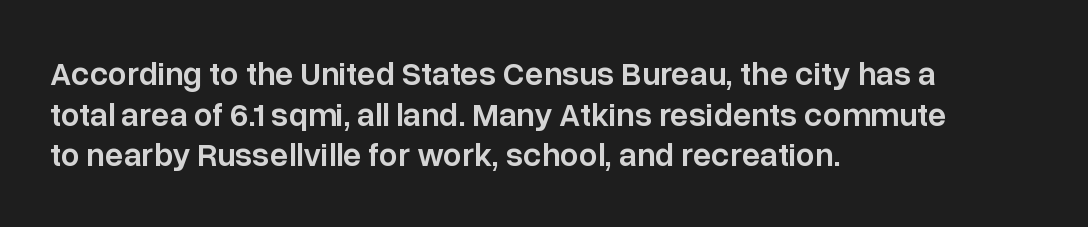
Q: Is the text bold? A: Semi-bold.
Q: Is the text italic (slanted)? A: No, it is upright.
Q: Is the typeface a serif or a sans-serif typeface? A: Sans-serif.
Q: Is the text underlined? A: No.
Q: How is the paragraph aligned? A: Left-aligned.
Q: Is the spacing between letters normal or unusually wide? A: Normal.
Q: Width (condensed, normal, or wide)? A: Normal.
Q: Stroke contrast? A: Low.
Q: x-height? A: Medium.
Q: Monospaced? A: No.
